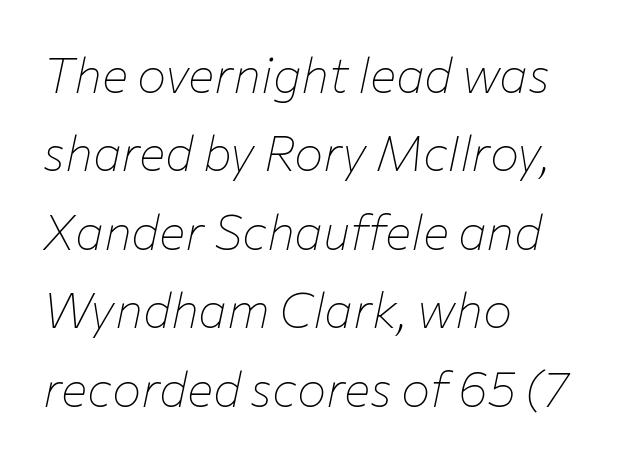
The image shows 49 px thin type, italic (leaning right); set left-aligned, normal line spacing (1.6x), normal letter spacing, not underlined; low stroke contrast and a medium x-height.
